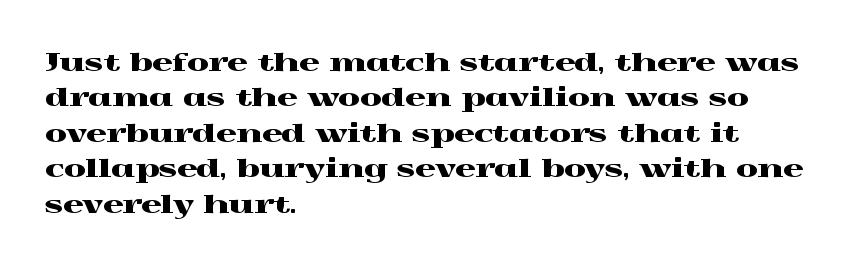
The image shows 25 px text type, upright; set left-aligned, normal line spacing (1.42x), normal letter spacing, not underlined.
